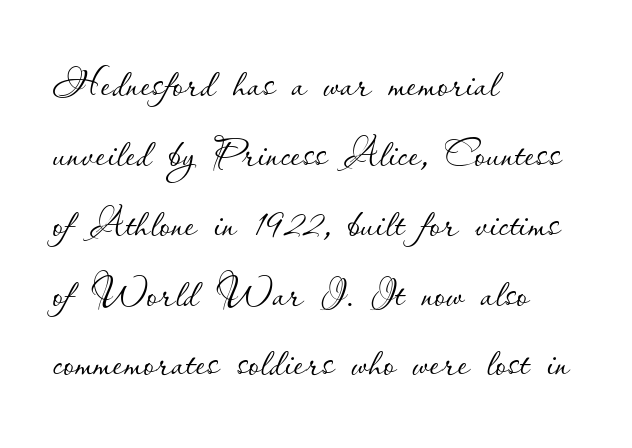
Evenly set lines give the paragraph a standard silhouette. The foot of each line stays bare and open. The face used here is proportionally spaced, like ordinary book or web type. The weight would be labelled regular, book, light, or lighter still.
